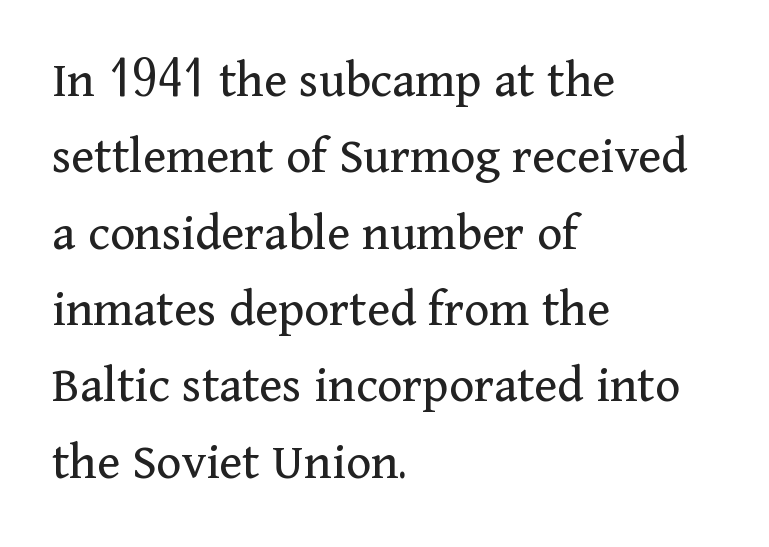
Q: Is the text bold? A: No.
Q: Is the text italic (slanted)? A: No, it is upright.
Q: Is the typeface a serif or a sans-serif typeface? A: Serif.
Q: Is the text underlined? A: No.
Q: How is the paragraph aligned? A: Left-aligned.
Q: Is the spacing between letters normal or unusually wide? A: Normal.
Q: Is the spacing between lines tight, normal or loose? A: Normal.
Q: Width (condensed, normal, or wide)? A: Normal.
Q: Stroke contrast? A: Medium.
Q: x-height? A: Medium.
Q: Monospaced? A: No.
